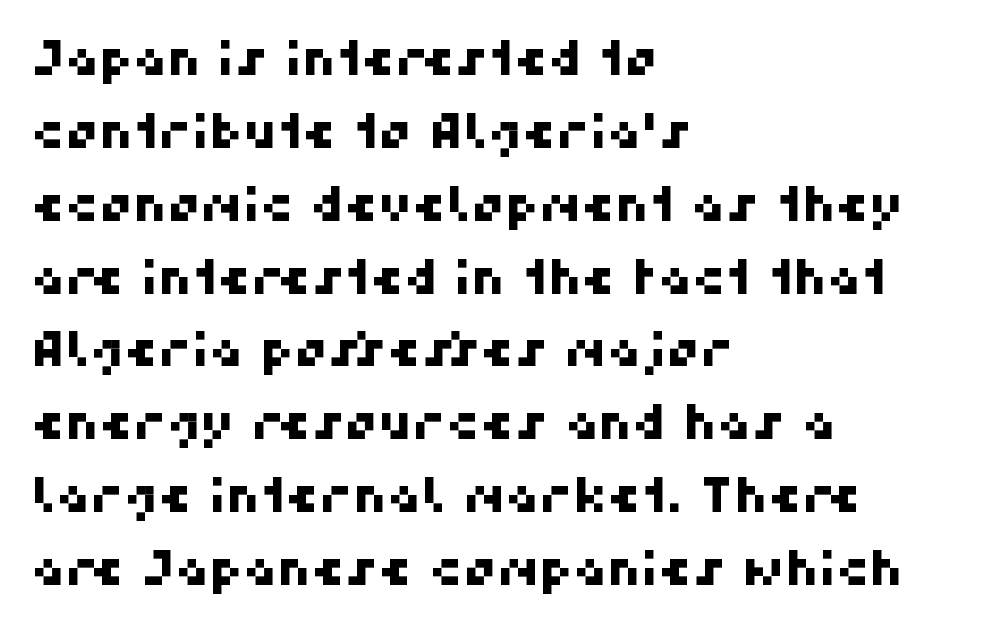
The image shows 47 px sans-serif type; set left-aligned, normal line spacing (1.55x), normal letter spacing, not underlined; high stroke contrast and a medium x-height.
